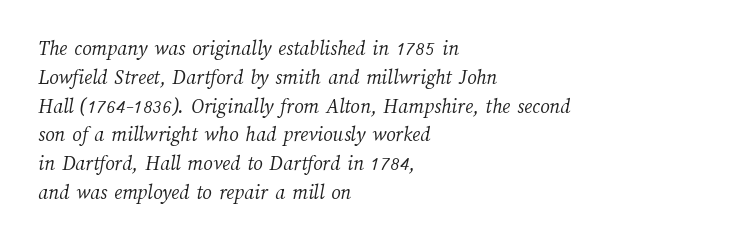
Q: Is the text bold? A: No.
Q: Is the text underlined? A: No.
Q: How is the paragraph aligned? A: Left-aligned.
Q: Is the spacing between letters normal or unusually wide? A: Normal.
Q: Is the spacing between lines tight, normal or loose? A: Normal.
